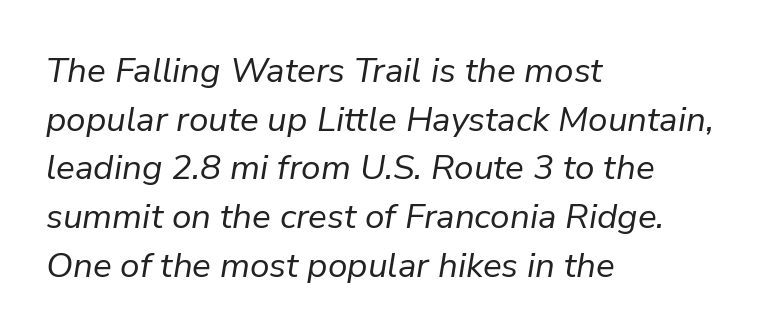
Q: Is the text bold? A: No.
Q: Is the text italic (slanted)? A: Yes, it leans right by about 9 degrees.
Q: Is the text underlined? A: No.
Q: How is the paragraph aligned? A: Left-aligned.
Q: Is the spacing between letters normal or unusually wide? A: Normal.
Q: Is the spacing between lines tight, normal or loose? A: Normal.
Q: Width (condensed, normal, or wide)? A: Normal.
Q: Stroke contrast? A: Low.
Q: x-height? A: Medium.
Q: Monospaced? A: No.
